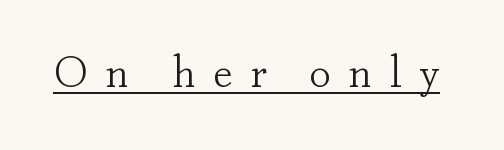
{"serif": "yes", "italic": "no", "bold": "no", "weight": "light", "width": "normal", "stroke_contrast": "low", "x_height": "small", "monospaced": "no", "underline": "yes", "letter_spacing": "wide", "letter_spacing_em": 0.39, "glyph_px": 44}
